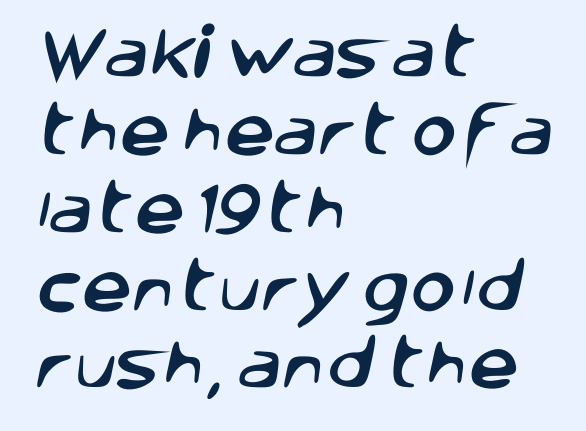
The image shows 56 px sans-serif type; set left-aligned, normal line spacing (1.39x), normal letter spacing, not underlined; low stroke contrast and a large x-height.
